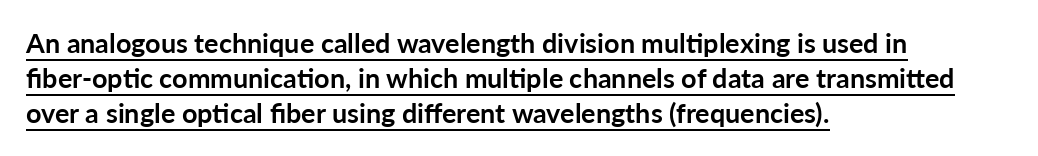
Q: Is the text bold? A: Yes.
Q: Is the text italic (slanted)? A: No, it is upright.
Q: Is the text underlined? A: Yes.
Q: How is the paragraph aligned? A: Left-aligned.
Q: Is the spacing between letters normal or unusually wide? A: Normal.
Q: Is the spacing between lines tight, normal or loose? A: Normal.
